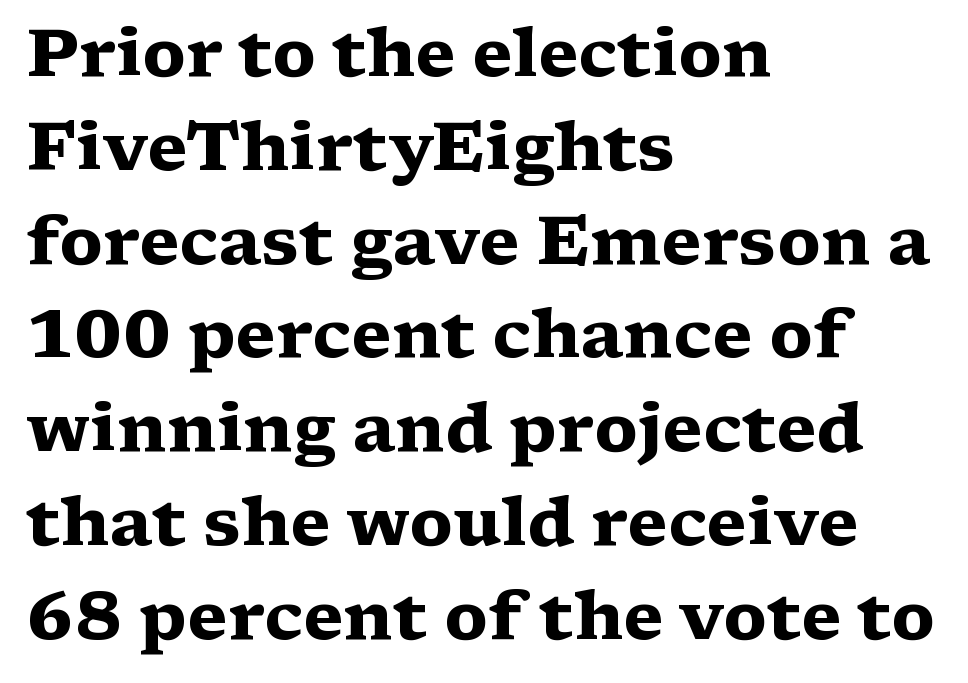
The gaps between neighbouring characters are ordinary and unremarkable. These words are printed bold, with thick strokes throughout. A typesetter would label this face a serif. The string is rendered with underlining switched off. Think of a printed novel: that variable character pitch is what you see here. Interline gaps are of average width in this sample.
